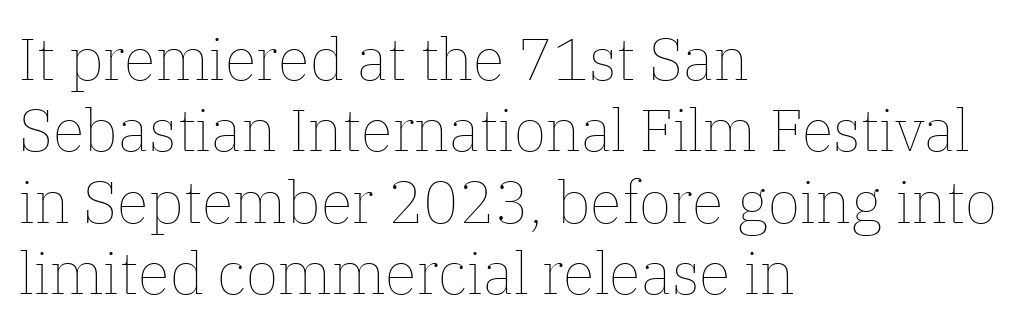
{"italic": "no", "bold": "no", "weight": "thin", "width": "normal", "stroke_contrast": "low", "x_height": "medium", "monospaced": "no", "underline": "no", "align": "left", "line_spacing_ratio": 1.21, "letter_spacing": "normal", "letter_spacing_em": 0.0, "glyph_px": 59}
